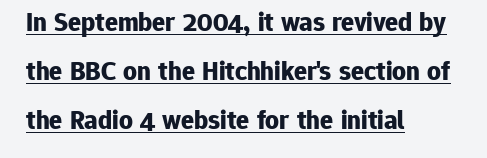
The image shows 27 px bold type, upright; set left-aligned, line spacing 1.82x, normal letter spacing, underlined.
